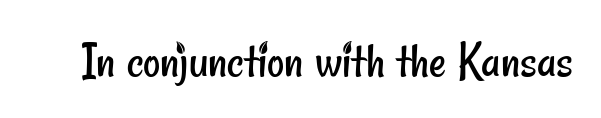
Q: Is the text bold? A: No.
Q: Is the typeface a serif or a sans-serif typeface? A: Sans-serif.
Q: Is the text underlined? A: No.
Q: Is the spacing between letters normal or unusually wide? A: Normal.
Q: Width (condensed, normal, or wide)? A: Condensed.
Q: Stroke contrast? A: Low.
Q: x-height? A: Small.
Q: Monospaced? A: No.
